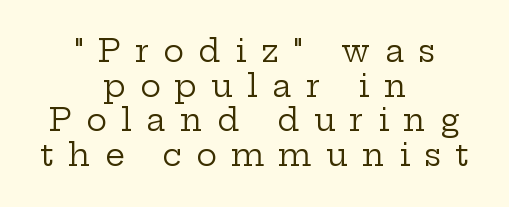
The passage is arranged like a title page — every line centered. When letters stand straight like this, we call the style roman or upright. Interline gaps are noticeably narrow in this sample. Spacing verdict: proportional, widths tailored to each character. The glyphs in this specimen are seriffed. Rule under the text: the space is simply empty.
